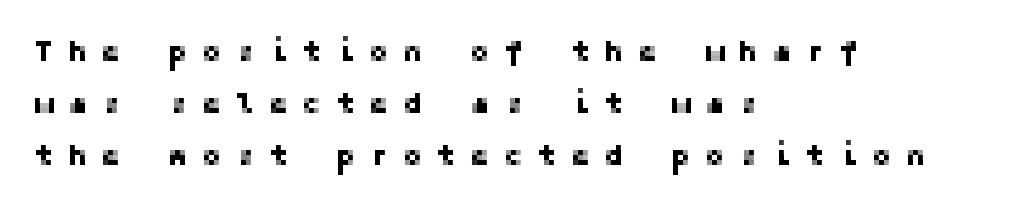
Ascenders rise straight up at ninety degrees. Students, note that the glyphs here are deliberately spaced far apart. This is sans-serif lettering, the kind often seen on screens and signage. Each row of text sits above clean, open space.
